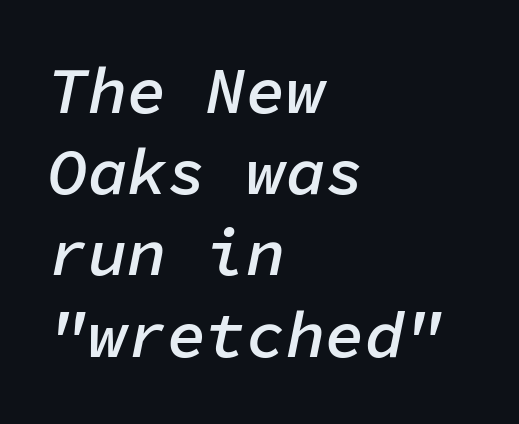
The image shows 66 px semibold type, italic (leaning right), monospaced; set left-aligned, line spacing 1.23x, normal letter spacing, not underlined; low stroke contrast and a medium x-height.
